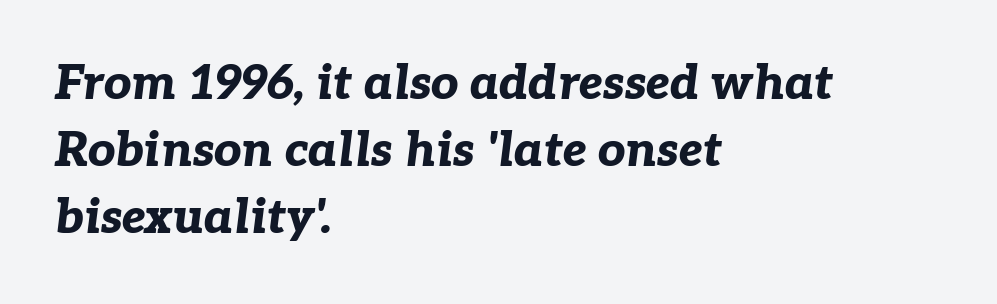
{"italic": "yes", "lean": "right", "slant_degrees": 7, "bold": "yes", "weight": "bold", "width": "normal", "stroke_contrast": "low", "x_height": "medium", "monospaced": "no", "underline": "no", "align": "left", "line_spacing": "normal", "line_spacing_ratio": 1.4, "letter_spacing": "normal", "letter_spacing_em": 0.0, "glyph_px": 48}
